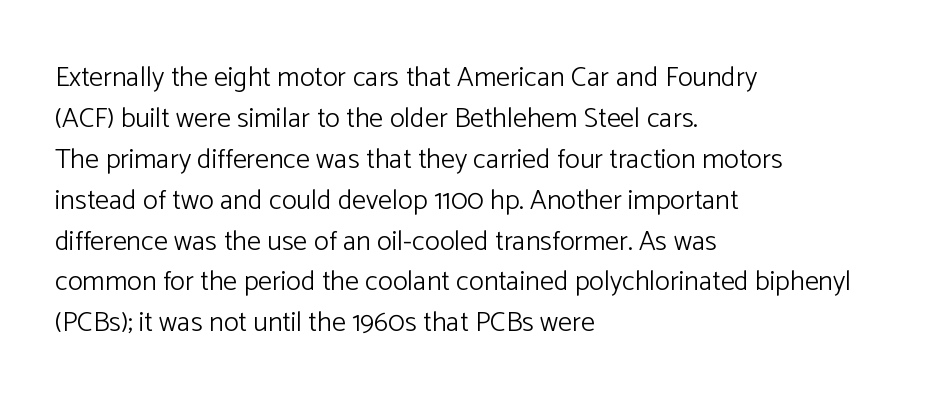
The image shows 28 px light sans-serif type, upright; set left-aligned, normal line spacing (1.46x), normal letter spacing, not underlined; low stroke contrast and a medium x-height.
